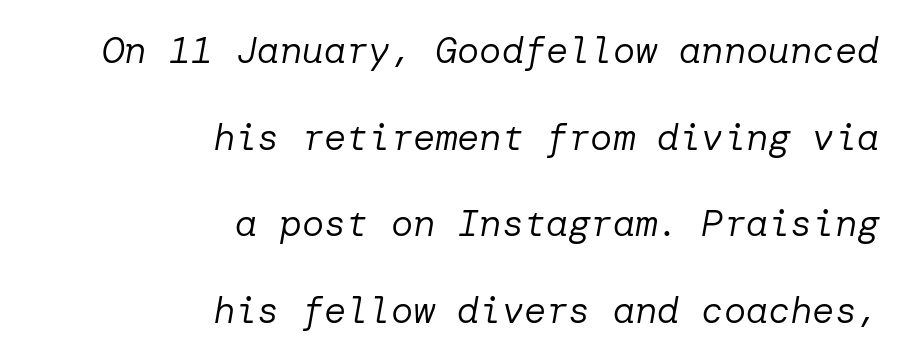
Q: Is the text bold? A: No.
Q: Is the text italic (slanted)? A: Yes, it leans right by about 10 degrees.
Q: Is the text underlined? A: No.
Q: How is the paragraph aligned? A: Right-aligned.
Q: Is the spacing between letters normal or unusually wide? A: Normal.
Q: Is the spacing between lines tight, normal or loose? A: Loose.
Q: Width (condensed, normal, or wide)? A: Normal.
Q: Stroke contrast? A: Low.
Q: x-height? A: Medium.
